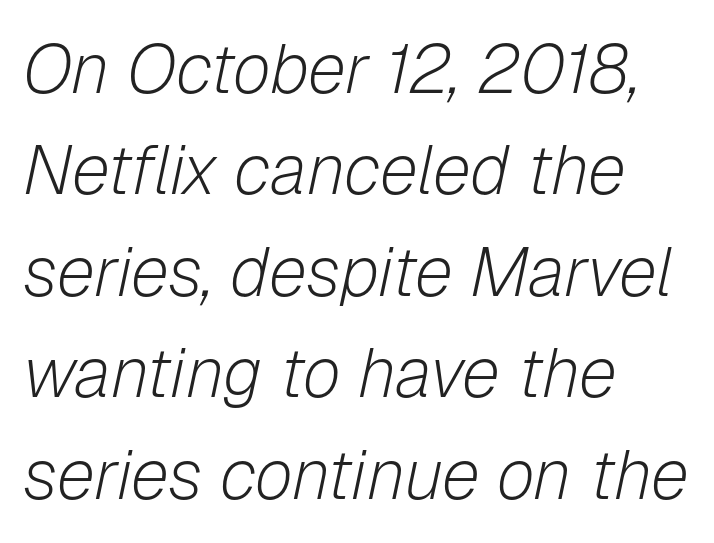
The image shows 69 px light type, italic (leaning right); set left-aligned, normal line spacing (1.47x), normal letter spacing, not underlined; low stroke contrast and a medium x-height.
